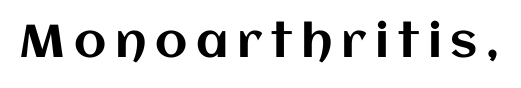
Q: Is the text italic (slanted)? A: No, it is upright.
Q: Is the text underlined? A: No.
Q: Width (condensed, normal, or wide)? A: Normal.
Q: Stroke contrast? A: Medium.
Q: x-height? A: Large.
Q: Monospaced? A: No.
